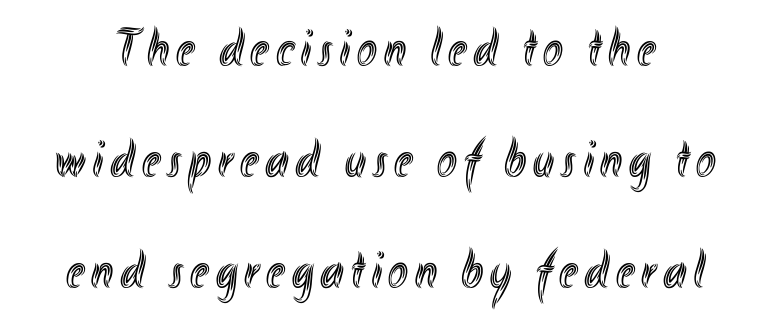
Decoration check: the copy has no underline. Vertically, the passage feels expansive, rows floating well apart. The letters advance in unequal steps, a hallmark of proportional type.
